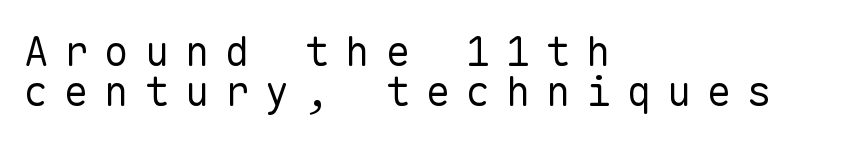
When letters stand straight like this, we call the style roman or upright. Leading: reduced. The foot of each line stays bare and open. This sample has the even, mechanical cadence of fixed-width lettering. To sum up the face: it is a sans, with no serifs.
